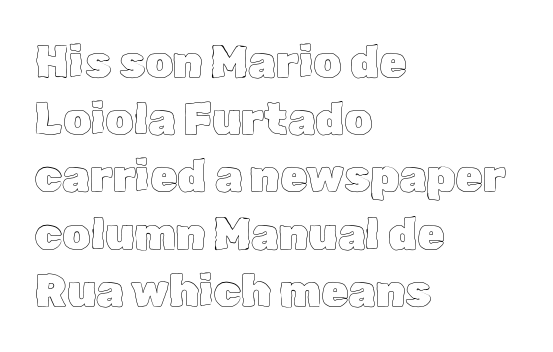
Line beginnings align vertically; line endings do not. The rendering uses natural spacing where letterforms have individual widths. Honestly, the letter spacing is just normal — you wouldn't notice it. The strip under each line holds only bare page.
